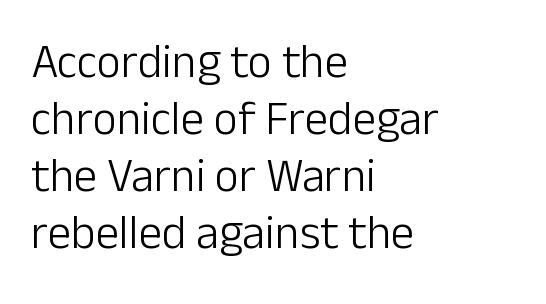
{"serif": "no", "italic": "no", "bold": "no", "weight": "light", "width": "normal", "stroke_contrast": "low", "x_height": "medium", "monospaced": "no", "underline": "no", "align": "left", "line_spacing_ratio": 1.21, "letter_spacing": "normal", "letter_spacing_em": 0.0, "glyph_px": 47}
